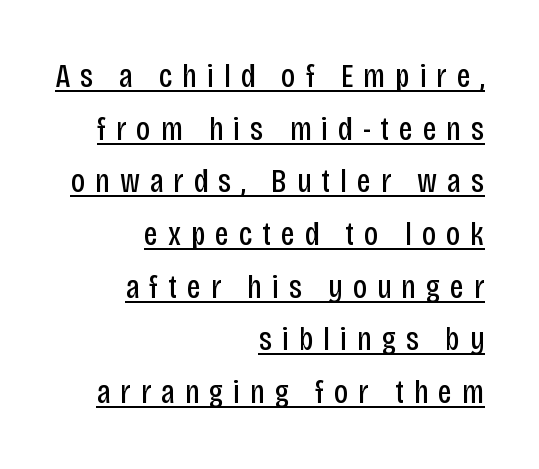
The image shows 34 px regular-weight, condensed sans-serif type, upright; set right-aligned, normal line spacing (1.55x), unusually wide letter spacing (+0.29 em), underlined; low stroke contrast and a large x-height.
